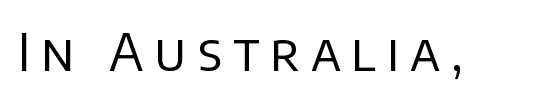
Q: Is the text bold? A: No.
Q: Is the text italic (slanted)? A: No, it is upright.
Q: Is the typeface a serif or a sans-serif typeface? A: Sans-serif.
Q: Is the text underlined? A: No.
Q: Is the spacing between letters normal or unusually wide? A: Unusually wide.
Q: Width (condensed, normal, or wide)? A: Normal.
Q: Stroke contrast? A: Low.
Q: x-height? A: Large.
Q: Monospaced? A: No.
